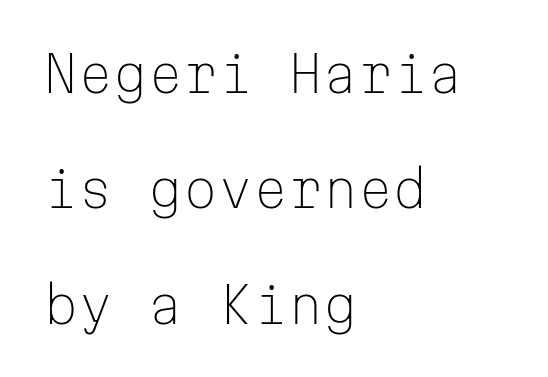
The image shows 50 px light sans-serif type, upright, monospaced; set left-aligned, loose line spacing (2.31x), normal letter spacing, not underlined; low stroke contrast and a medium x-height.
